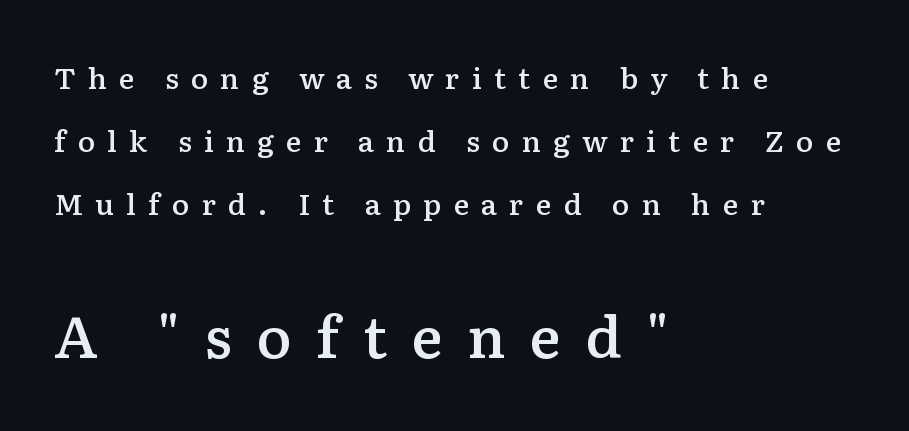
Q: Is the text bold? A: Semi-bold.
Q: Is the text italic (slanted)? A: No, it is upright.
Q: Is the typeface a serif or a sans-serif typeface? A: Serif.
Q: Is the text underlined? A: No.
Q: How is the paragraph aligned? A: Left-aligned.
Q: Is the spacing between letters normal or unusually wide? A: Unusually wide.
Q: Is the spacing between lines tight, normal or loose? A: Loose.
Q: Which block of text is set in a larger size, the first (top) or the second (bottom)? A: The second (bottom) one.
Q: Width (condensed, normal, or wide)? A: Normal.
Q: Stroke contrast? A: Low.
Q: x-height? A: Medium.
Q: Monospaced? A: No.
